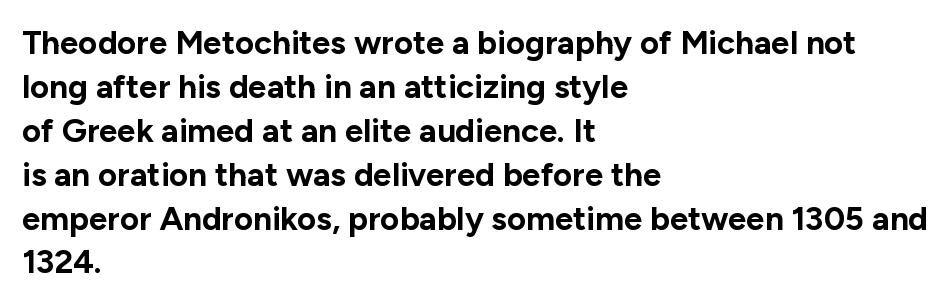
{"serif": "no", "italic": "no", "bold": "yes", "weight": "bold", "width": "normal", "stroke_contrast": "low", "x_height": "medium", "monospaced": "no", "underline": "no", "align": "left", "line_spacing": "normal", "line_spacing_ratio": 1.33, "letter_spacing": "normal", "letter_spacing_em": 0.0, "glyph_px": 33}
